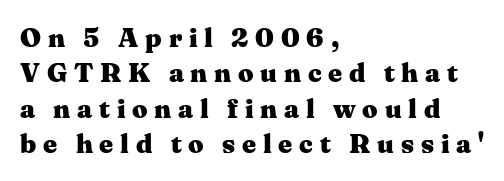
Stroke thickness is high; the sample reads as a true bold. Normally led — the rows are evenly, conventionally spaced. The ragged edge is on the right, which tells us the setting is flush left. The strip under each line holds only bare page. The type sits square on the baseline with zero lean. The tracking jumps out immediately: characters are airy and widely separated.
